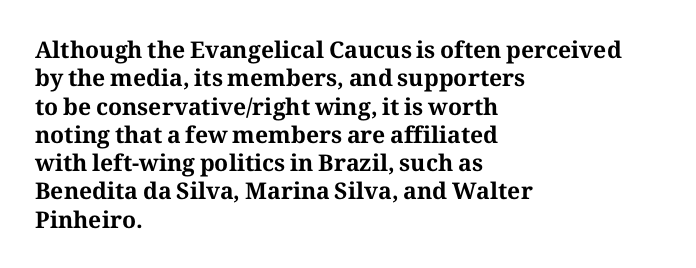
Plain, unruled lines of type. Heft: maximum for text — a bold. The tracking reads as untouched default to a designer's eye. Nope, not italic — everything's standing straight.
